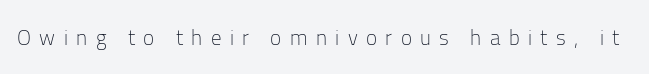
{"italic": "no", "bold": "no", "underline": "no", "letter_spacing": "wide", "letter_spacing_em": 0.4, "glyph_px": 21}
